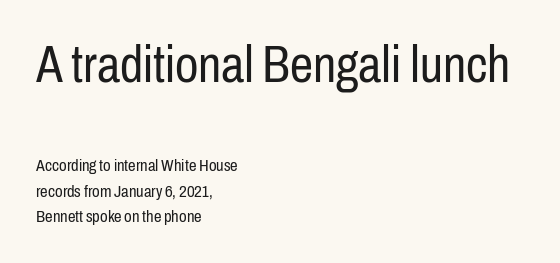
The letterforms sit at book weight or below. No extra tracking has been applied to these lines. The block of text has a typical density, with ordinary space between rows. What kind of face is this? One without serifs — a sans. The lines are quadded left. Do the characters align in a grid? No, the font is proportional.
